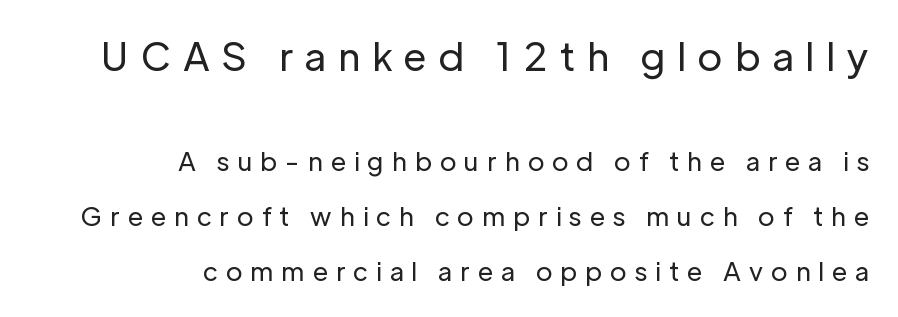
The image shows 39 px regular-weight sans-serif type, upright; set right-aligned, loose line spacing (2.12x), unusually wide letter spacing (+0.32 em), not underlined; the first (top) block is 1.5x larger; low stroke contrast and a medium x-height.
